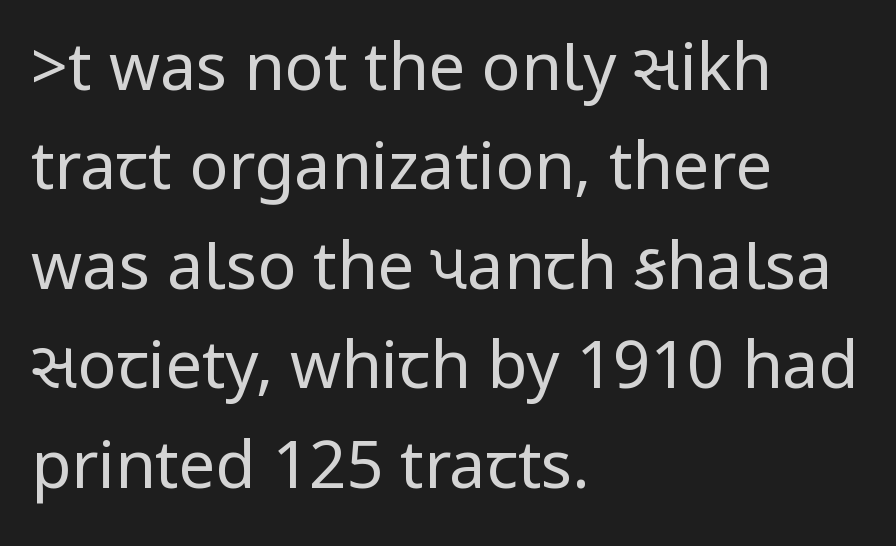
Q: Is the text bold? A: No.
Q: Is the text italic (slanted)? A: No, it is upright.
Q: Is the typeface a serif or a sans-serif typeface? A: Sans-serif.
Q: Is the text underlined? A: No.
Q: How is the paragraph aligned? A: Left-aligned.
Q: Is the spacing between letters normal or unusually wide? A: Normal.
Q: Is the spacing between lines tight, normal or loose? A: Normal.
Q: Width (condensed, normal, or wide)? A: Condensed.
Q: Stroke contrast? A: Low.
